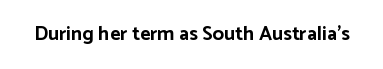
The image shows 20 px bold type, upright; set normal letter spacing, not underlined.
